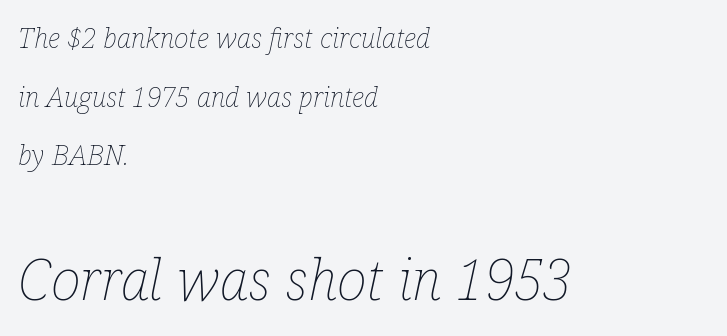
{"italic": "yes", "lean": "right", "slant_degrees": 12, "bold": "no", "weight": "thin", "width": "condensed", "stroke_contrast": "low", "x_height": "medium", "monospaced": "no", "underline": "no", "align": "left", "line_spacing": "loose", "line_spacing_ratio": 2.09, "letter_spacing": "normal", "letter_spacing_em": 0.0, "larger_block": "second", "size_ratio": 2.04, "glyph_px": 57}
